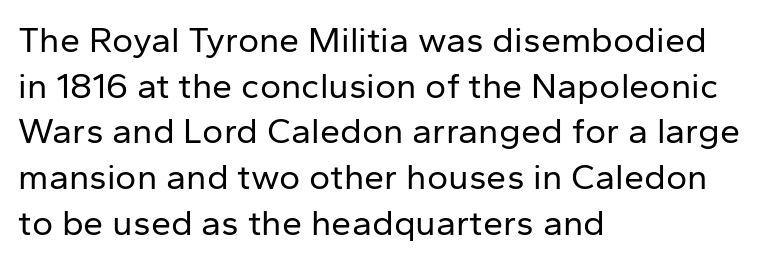
The image shows 36 px regular-weight sans-serif type, upright; set left-aligned, normal line spacing (1.27x), normal letter spacing, not underlined; low stroke contrast and a medium x-height.
